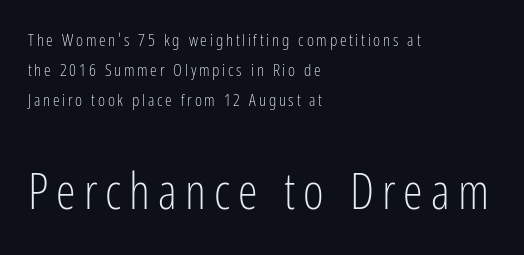
Q: Is the text bold? A: No.
Q: Is the text italic (slanted)? A: No, it is upright.
Q: Is the typeface a serif or a sans-serif typeface? A: Sans-serif.
Q: Is the text underlined? A: No.
Q: How is the paragraph aligned? A: Left-aligned.
Q: Which block of text is set in a larger size, the first (top) or the second (bottom)? A: The second (bottom) one.
Q: Width (condensed, normal, or wide)? A: Condensed.
Q: Stroke contrast? A: Low.
Q: x-height? A: Medium.
Q: Monospaced? A: No.
